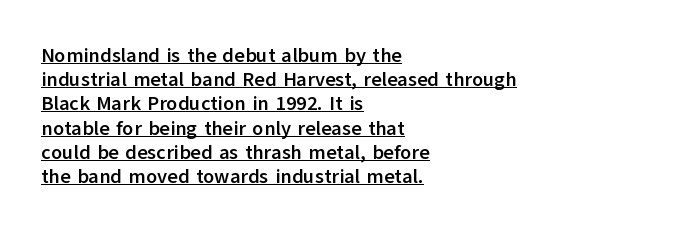
Q: Is the text bold? A: Yes.
Q: Is the text italic (slanted)? A: No, it is upright.
Q: Is the text underlined? A: Yes.
Q: How is the paragraph aligned? A: Left-aligned.
Q: Is the spacing between letters normal or unusually wide? A: Normal.
